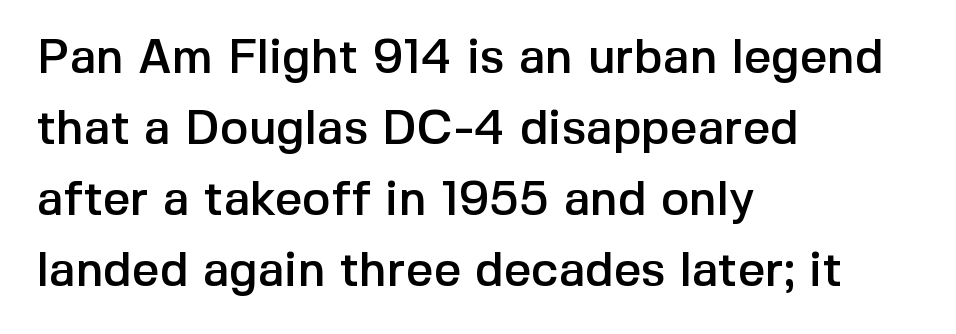
{"serif": "no", "italic": "no", "width": "normal", "x_height": "medium", "monospaced": "no", "underline": "no", "align": "left", "line_spacing": "normal", "line_spacing_ratio": 1.48, "letter_spacing": "normal", "letter_spacing_em": 0.0, "glyph_px": 48}
